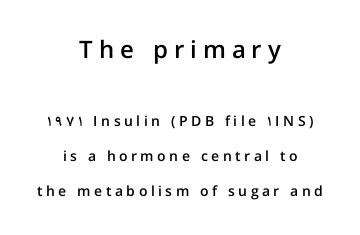
Q: Is the text bold? A: Semi-bold.
Q: Is the text italic (slanted)? A: No, it is upright.
Q: Is the text underlined? A: No.
Q: How is the paragraph aligned? A: Centered.
Q: Is the spacing between letters normal or unusually wide? A: Unusually wide.
Q: Is the spacing between lines tight, normal or loose? A: Loose.
Q: Which block of text is set in a larger size, the first (top) or the second (bottom)? A: The first (top) one.
